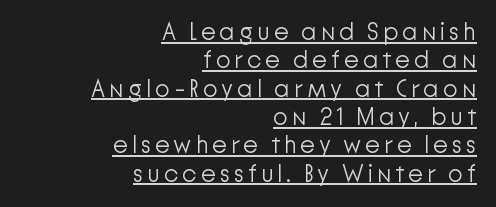
Has an underline been added? It has. Heft: none added — not bold. This is roman type, the default non-slanted kind. The paragraph shown leans on its right margin.
